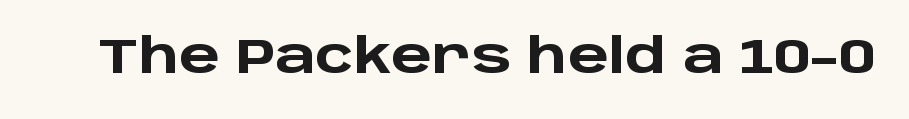
The rendering keeps characters at their native spacing. Students, this is bold: see how much ink each stroke carries. Character widths vary here, with narrow letters taking less room than wide ones. The letters stand upright; this is a roman face.
